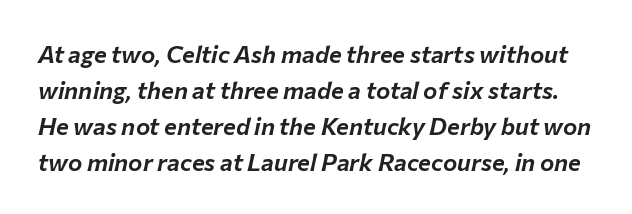
Q: Is the text italic (slanted)? A: Yes, it leans right by about 12 degrees.
Q: Is the text underlined? A: No.
Q: Is the spacing between letters normal or unusually wide? A: Normal.
Q: Is the spacing between lines tight, normal or loose? A: Normal.
